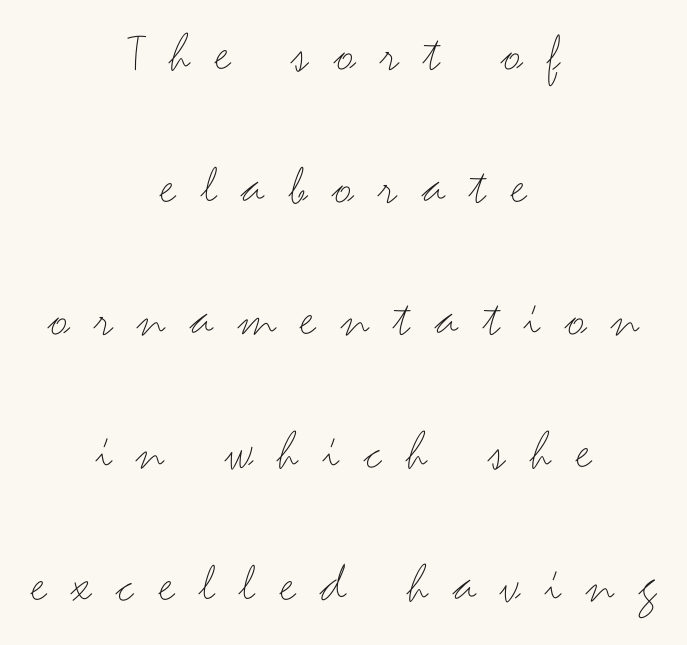
{"serif": "no", "bold": "no", "weight": "thin", "width": "wide", "stroke_contrast": "medium", "x_height": "small", "monospaced": "no", "underline": "no", "align": "center", "line_spacing": "loose", "line_spacing_ratio": 2.37, "letter_spacing": "wide", "letter_spacing_em": 0.44, "glyph_px": 56}
